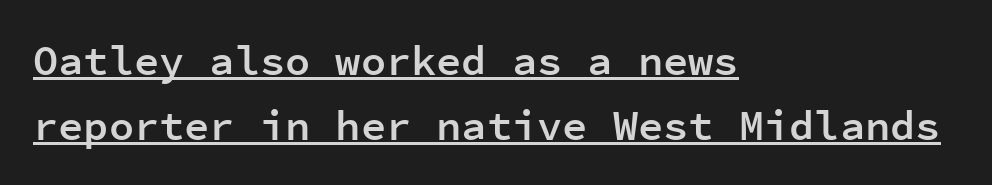
The image shows 42 px semibold sans-serif type, upright, monospaced; set left-aligned, normal line spacing (1.54x), normal letter spacing, underlined; low stroke contrast and a medium x-height.
